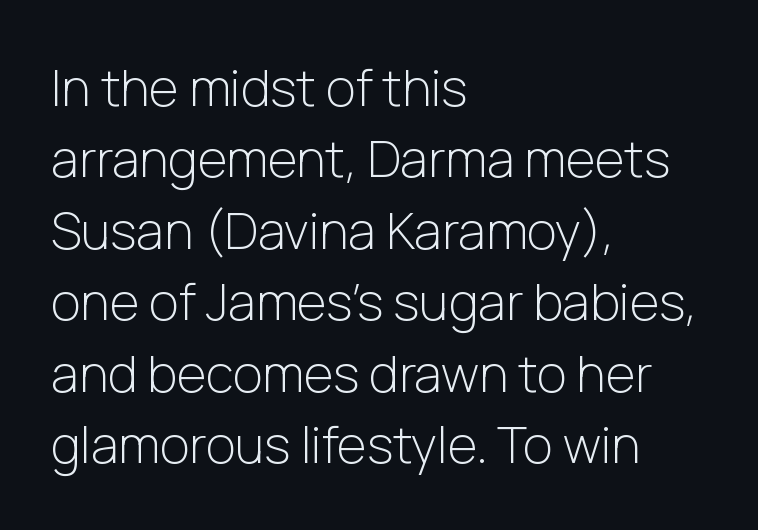
Q: Is the text bold? A: No.
Q: Is the text italic (slanted)? A: No, it is upright.
Q: Is the typeface a serif or a sans-serif typeface? A: Sans-serif.
Q: Is the text underlined? A: No.
Q: How is the paragraph aligned? A: Left-aligned.
Q: Is the spacing between letters normal or unusually wide? A: Normal.
Q: Is the spacing between lines tight, normal or loose? A: Normal.
Q: Width (condensed, normal, or wide)? A: Normal.
Q: Stroke contrast? A: Low.
Q: x-height? A: Medium.
Q: Monospaced? A: No.
